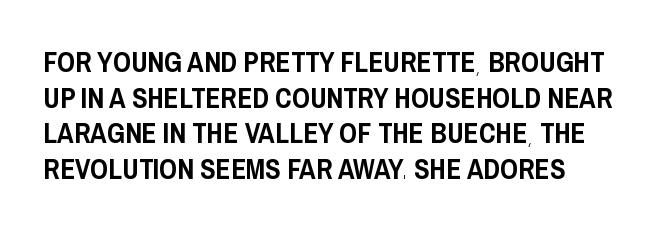
The image shows 28 px condensed sans-serif type, upright; set normal line spacing (1.27x), normal letter spacing, not underlined; low stroke contrast and a large x-height.
